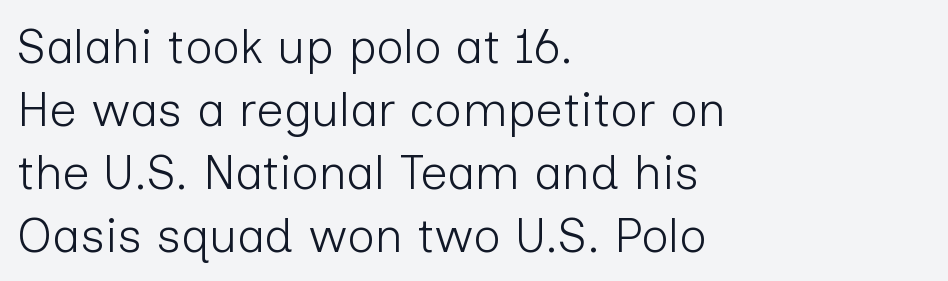
The image shows 48 px light sans-serif type, upright; set left-aligned, normal line spacing (1.31x), normal letter spacing, not underlined; low stroke contrast and a medium x-height.
